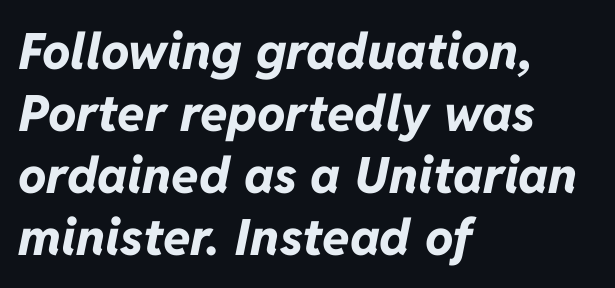
The image shows 50 px bold type, italic (leaning right); set left-aligned, line spacing 1.24x, normal letter spacing, not underlined; low stroke contrast and a medium x-height.
